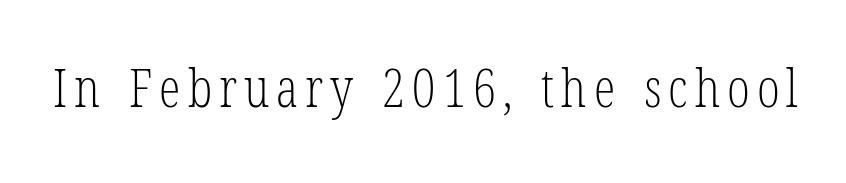
{"serif": "yes", "italic": "no", "bold": "no", "weight": "light", "width": "condensed", "stroke_contrast": "low", "x_height": "medium", "monospaced": "no", "underline": "no", "glyph_px": 54}
